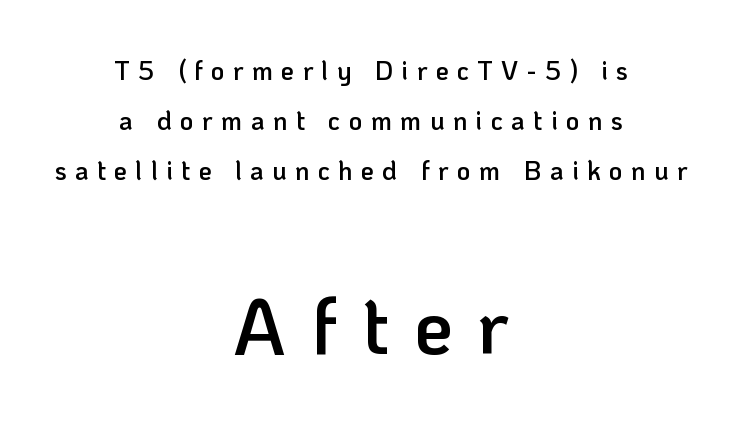
Style check: upright. Typographic density is moderately raised because the face is semibold. The passage shown has open, widely tracked lettering throughout. This rendering features lettering with no underline.
